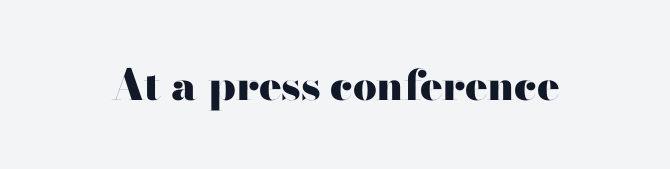
{"serif": "no", "italic": "no", "bold": "yes", "weight": "heavy", "width": "wide", "stroke_contrast": "high", "x_height": "small", "monospaced": "no", "underline": "no", "letter_spacing": "normal", "letter_spacing_em": 0.0, "glyph_px": 42}
